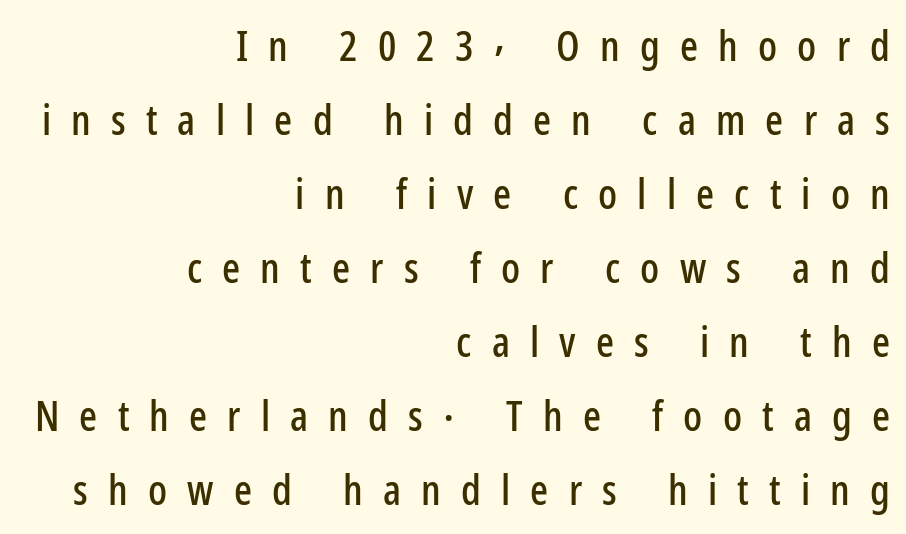
Q: Is the text italic (slanted)? A: No, it is upright.
Q: Is the typeface a serif or a sans-serif typeface? A: Sans-serif.
Q: Is the text underlined? A: No.
Q: How is the paragraph aligned? A: Right-aligned.
Q: Is the spacing between letters normal or unusually wide? A: Unusually wide.
Q: Width (condensed, normal, or wide)? A: Condensed.
Q: Stroke contrast? A: Low.
Q: x-height? A: Medium.
Q: Monospaced? A: No.
